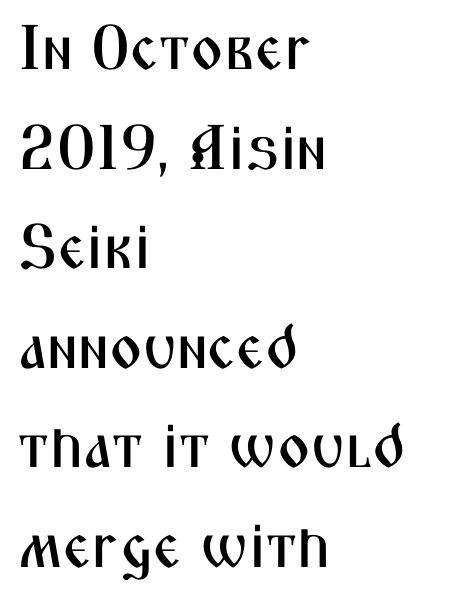
{"serif": "no", "italic": "no", "width": "condensed", "stroke_contrast": "medium", "x_height": "medium", "monospaced": "no", "underline": "no", "align": "left", "line_spacing": "normal", "line_spacing_ratio": 1.58, "letter_spacing": "normal", "letter_spacing_em": 0.0, "glyph_px": 63}
